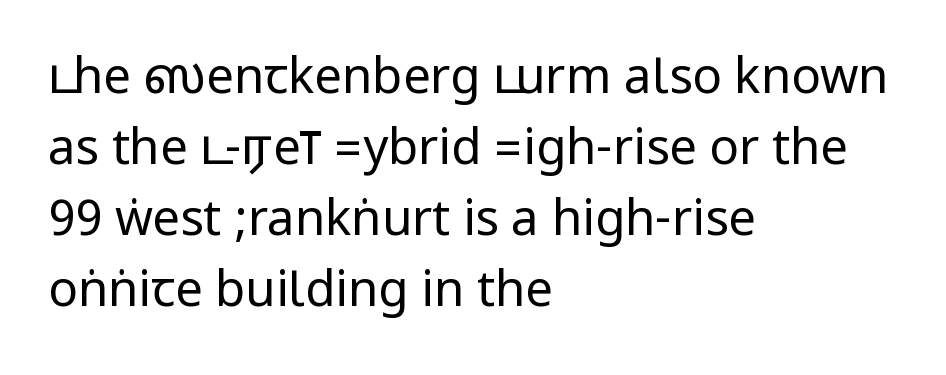
The image shows 49 px regular-weight, condensed sans-serif type, upright; set left-aligned, normal line spacing (1.45x), normal letter spacing, not underlined; low stroke contrast.
